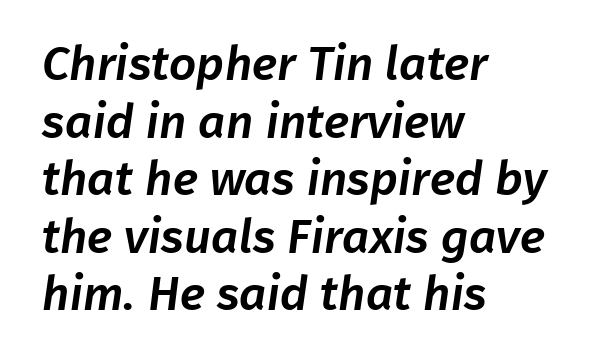
Look at the bottom of the vertical strokes: they stop flat, with no serifs. The typesetter chose a ragged-right arrangement here. The face used here is proportionally spaced, like ordinary book or web type. Unmarked baselines from the first word to the last. Between one letter and the next there's only the usual sliver of space.
